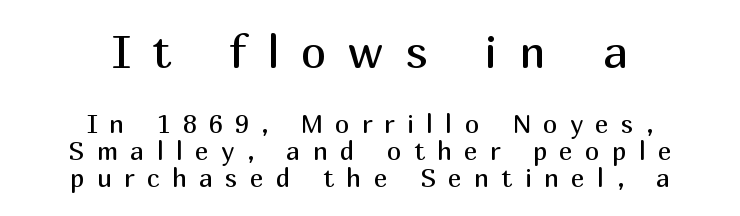
The image shows 46 px regular-weight sans-serif type, upright; set centered, tight line spacing (1.03x), unusually wide letter spacing (+0.47 em), not underlined; the first (top) block is 1.77x larger; medium stroke contrast and a medium x-height.
